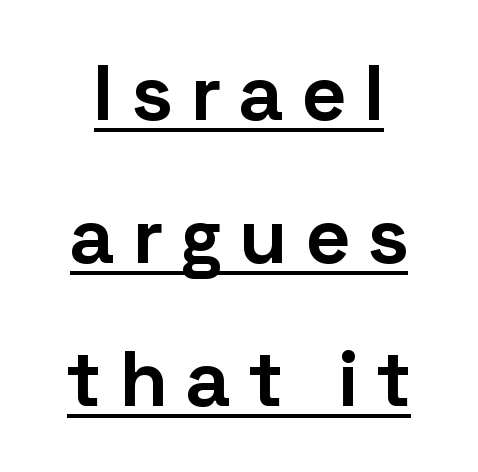
The image shows 79 px bold sans-serif type, upright; set line spacing 1.81x, unusually wide letter spacing (+0.24 em), underlined; low stroke contrast and a medium x-height.
